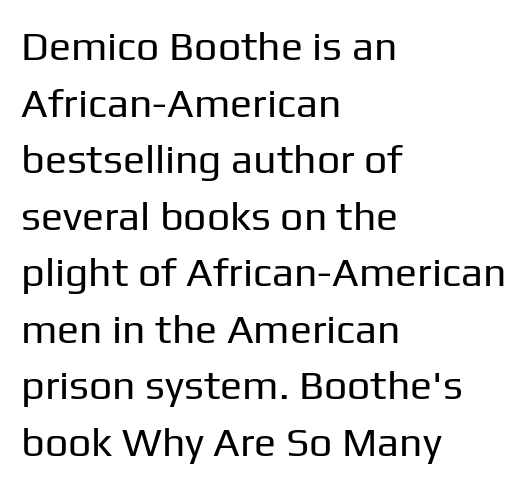
The image shows 41 px regular-weight sans-serif type, upright; set left-aligned, normal line spacing (1.38x), normal letter spacing, not underlined; low stroke contrast and a medium x-height.
